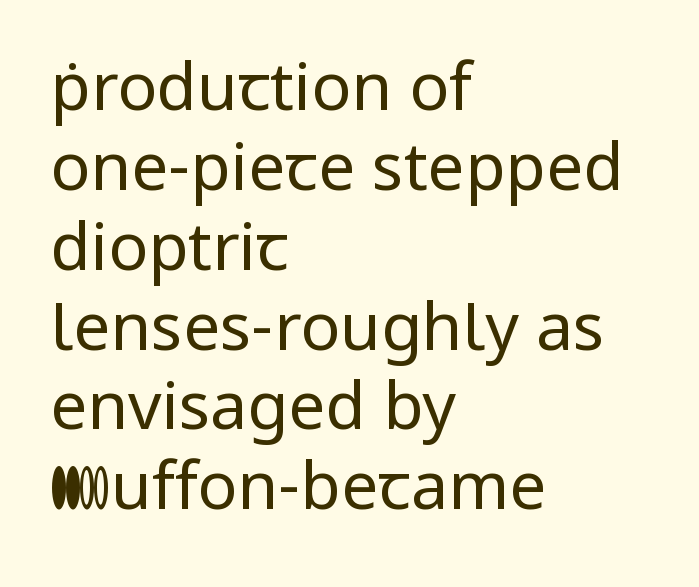
Q: Is the text bold? A: No.
Q: Is the text italic (slanted)? A: No, it is upright.
Q: Is the typeface a serif or a sans-serif typeface? A: Sans-serif.
Q: Is the text underlined? A: No.
Q: How is the paragraph aligned? A: Left-aligned.
Q: Is the spacing between letters normal or unusually wide? A: Normal.
Q: Width (condensed, normal, or wide)? A: Normal.
Q: Stroke contrast? A: Low.
Q: x-height? A: Medium.
Q: Monospaced? A: No.
